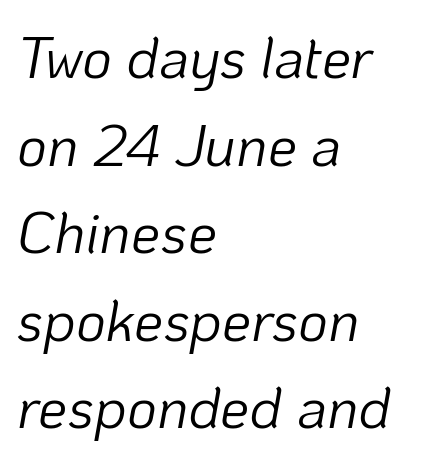
Descenders hang freely into open space. The typography opts for an oblique posture over an upright one. The gaps between neighbouring characters are ordinary and unremarkable. Note the varied advance widths — an 'i' is clearly narrower than an 'm'. How would I describe the line gaps? Plain and ordinary.
